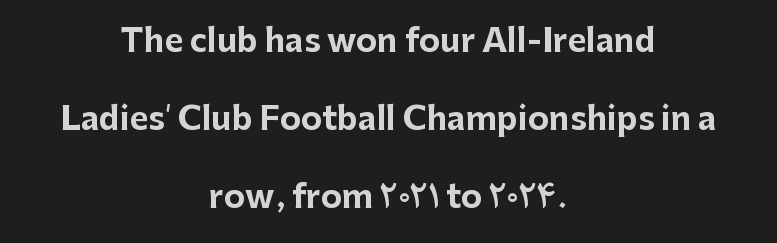
Q: Is the text bold? A: Yes.
Q: Is the text italic (slanted)? A: No, it is upright.
Q: Is the typeface a serif or a sans-serif typeface? A: Sans-serif.
Q: Is the text underlined? A: No.
Q: How is the paragraph aligned? A: Centered.
Q: Is the spacing between letters normal or unusually wide? A: Normal.
Q: Is the spacing between lines tight, normal or loose? A: Loose.
Q: Width (condensed, normal, or wide)? A: Normal.
Q: Stroke contrast? A: Low.
Q: x-height? A: Medium.
Q: Monospaced? A: No.
